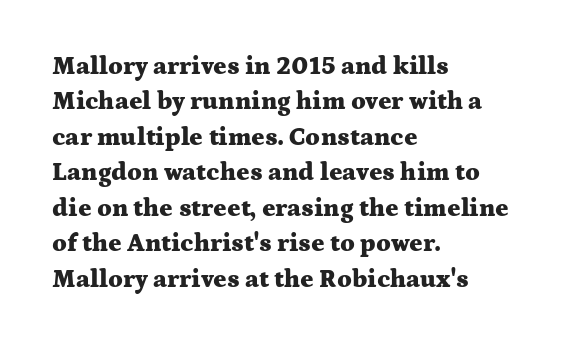
{"italic": "no", "bold": "yes", "underline": "no", "align": "left", "line_spacing": "normal", "line_spacing_ratio": 1.42, "letter_spacing": "normal", "letter_spacing_em": 0.0, "glyph_px": 25}
